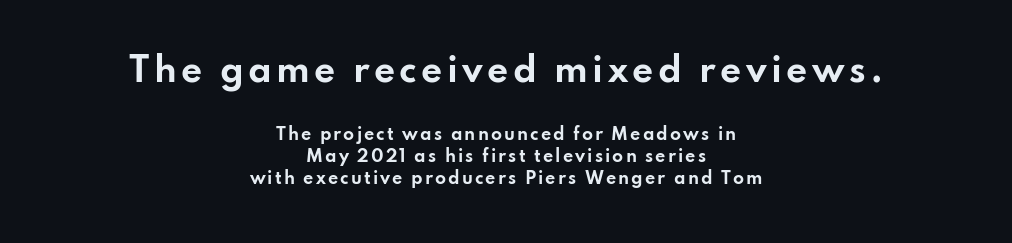
Visually, the top section dominates because its glyphs are scaled up. Look at the stroke-to-counter ratio: heavy, a bold. Character widths vary here, with narrow letters taking less room than wide ones. Vertical spacing — default. The paragraph has two soft edges and a firm central axis.
